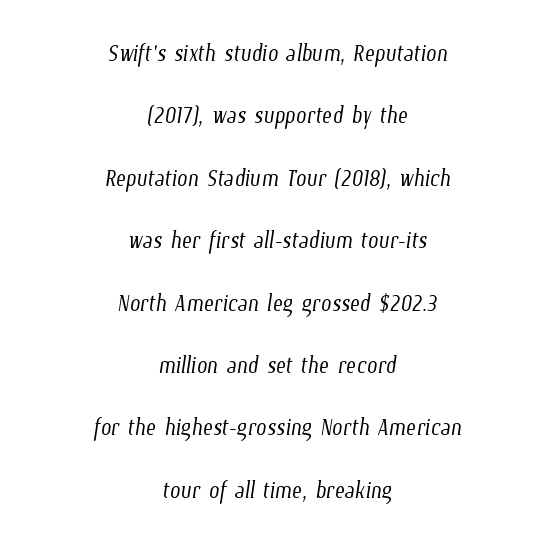
Q: Is the text bold? A: No.
Q: Is the text underlined? A: No.
Q: How is the paragraph aligned? A: Centered.
Q: Is the spacing between letters normal or unusually wide? A: Normal.
Q: Is the spacing between lines tight, normal or loose? A: Loose.
Q: Width (condensed, normal, or wide)? A: Condensed.
Q: Stroke contrast? A: Low.
Q: x-height? A: Medium.
Q: Monospaced? A: No.
